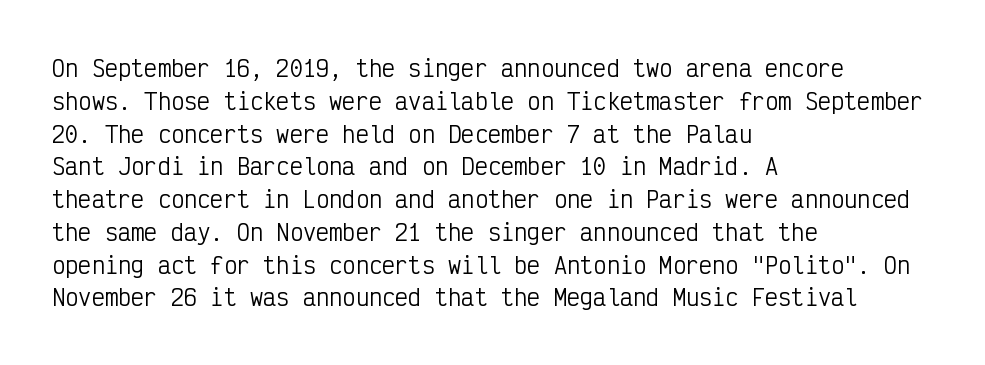
The image shows 22 px text type, upright; set left-aligned, normal line spacing (1.49x), normal letter spacing, not underlined.
